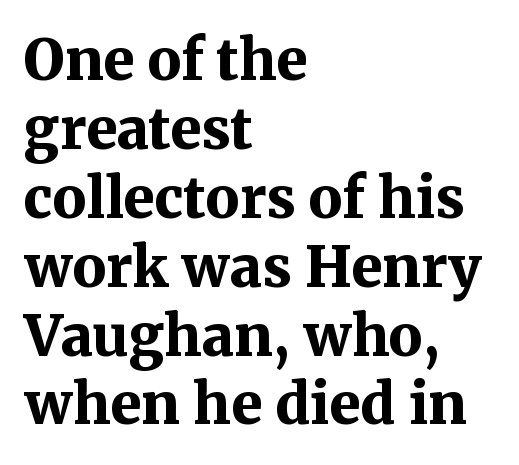
Q: Is the text bold? A: Yes.
Q: Is the text italic (slanted)? A: No, it is upright.
Q: Is the typeface a serif or a sans-serif typeface? A: Serif.
Q: Is the text underlined? A: No.
Q: How is the paragraph aligned? A: Left-aligned.
Q: Is the spacing between letters normal or unusually wide? A: Normal.
Q: Width (condensed, normal, or wide)? A: Normal.
Q: Stroke contrast? A: Medium.
Q: x-height? A: Medium.
Q: Monospaced? A: No.
